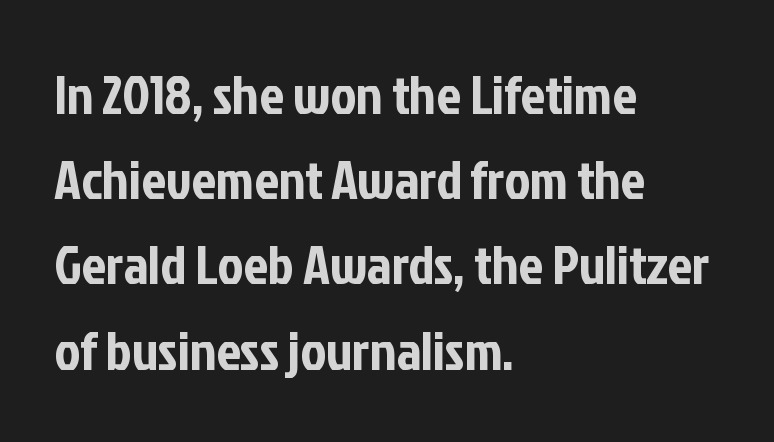
A bare baseline throughout the passage. I'd call this a sans setting — the letters go barefoot. The compositor pushed each line to the left boundary. Ordinary non-slanted type is in use. Each letter keeps its own natural width here, so spacing adapts to shape.
